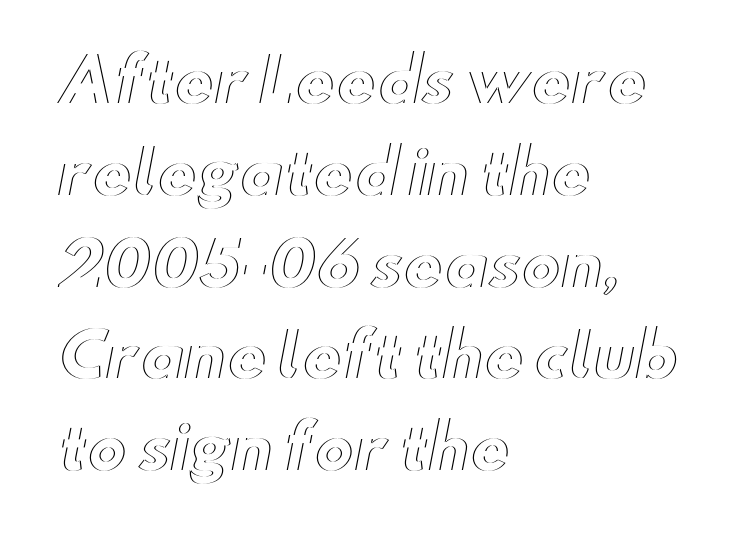
Q: Is the text italic (slanted)? A: Yes.
Q: Is the text underlined? A: No.
Q: How is the paragraph aligned? A: Left-aligned.
Q: Is the spacing between letters normal or unusually wide? A: Normal.
Q: Is the spacing between lines tight, normal or loose? A: Normal.
Q: Width (condensed, normal, or wide)? A: Wide.
Q: x-height? A: Small.
Q: Monospaced? A: No.
